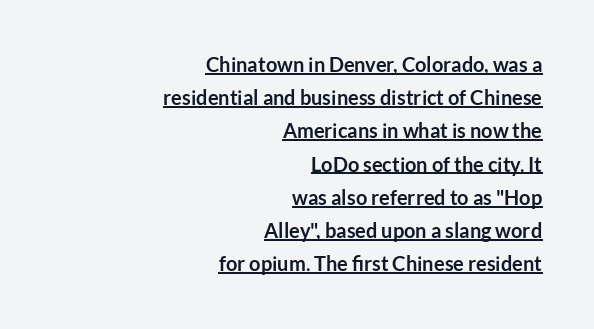
No italicization has been applied; the sample stays upright. The setting favours the right margin, as signatures and pull-quotes sometimes do. A normal amount of white space separates one row of letters from the next. This sample carries an underscore along the baseline area.
